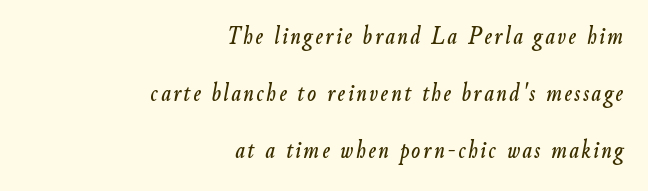
Decoration check: the copy has no underline. Quick note: italic. The text block is weighted toward the right margin, trailing off unevenly leftward. Whoever set this chose breathing room over compactness in the vertical rhythm.
